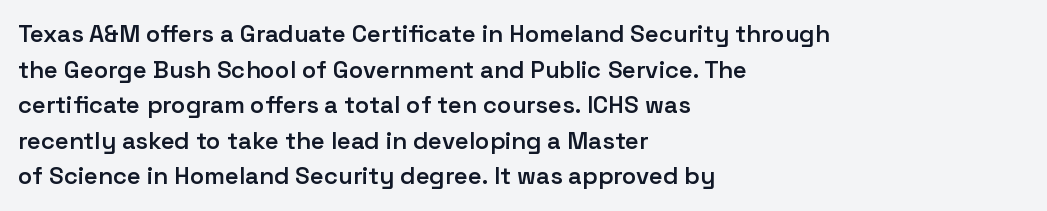
{"italic": "no", "bold": "semi", "underline": "no", "align": "left", "line_spacing": "normal", "line_spacing_ratio": 1.48, "letter_spacing": "normal", "letter_spacing_em": 0.0, "glyph_px": 24}
